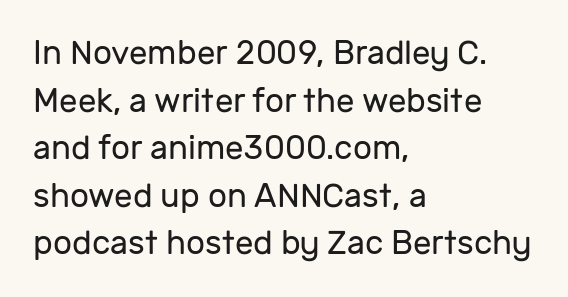
The image shows 33 px regular-weight sans-serif type, upright; set left-aligned, normal line spacing (1.44x), normal letter spacing, not underlined; low stroke contrast and a medium x-height.
